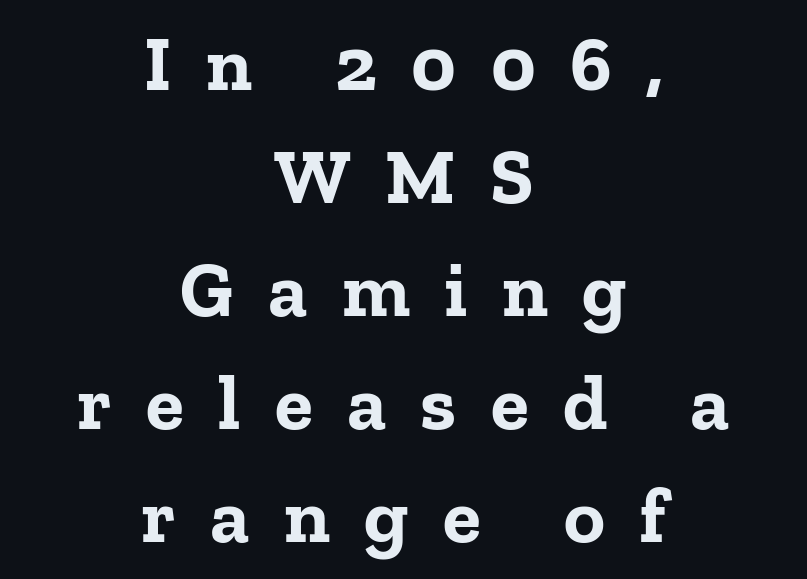
{"serif": "yes", "italic": "no", "bold": "yes", "weight": "bold", "width": "normal", "stroke_contrast": "low", "x_height": "medium", "monospaced": "no", "underline": "no", "align": "center", "line_spacing": "normal", "line_spacing_ratio": 1.45, "letter_spacing": "wide", "letter_spacing_em": 0.44, "glyph_px": 78}
